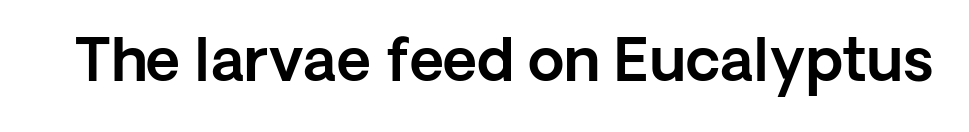
The text was rendered using a sans face with plain stroke endings. Letter spacing: default. Here the designer chose a conventional face with non-uniform glyph widths. The specimen reads as upright at a glance.
